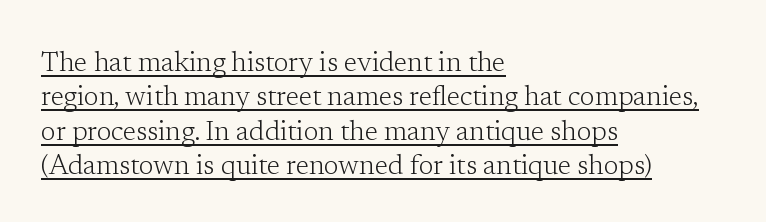
No italicization has been applied; the sample stays upright. This sample is left-justified, so line endings fall wherever the words run out. Whoever set this chose a conventional vertical rhythm. Weight class: somewhere from thin through regular.
